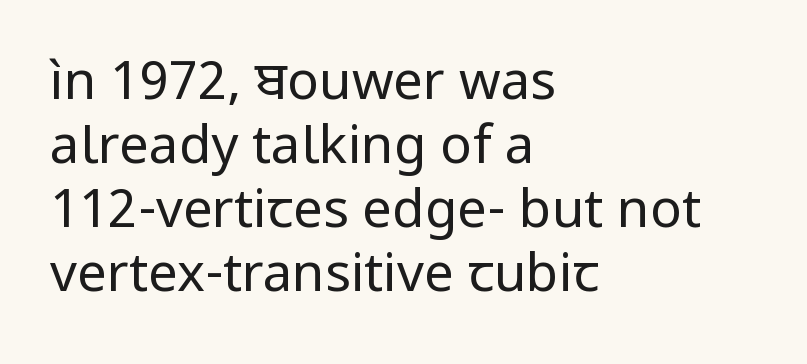
Line starts are locked; line ends wander. Examine the stroke ends and you'll find no serifs. Does extra space separate the letters? No, they use regular spacing. Compared with a typical body face, this is equally light or lighter still. Do the characters align in a grid? No, the font is proportional. Rendered with straight, roman letterforms.
